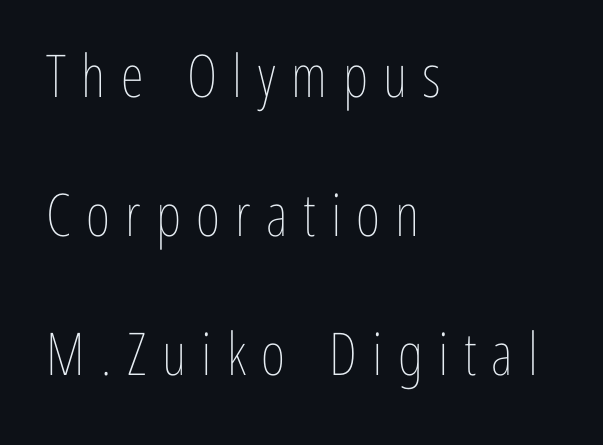
The image shows 59 px thin, condensed type, upright; set left-aligned, loose line spacing (2.36x), unusually wide letter spacing (+0.26 em), not underlined; low stroke contrast and a medium x-height.
